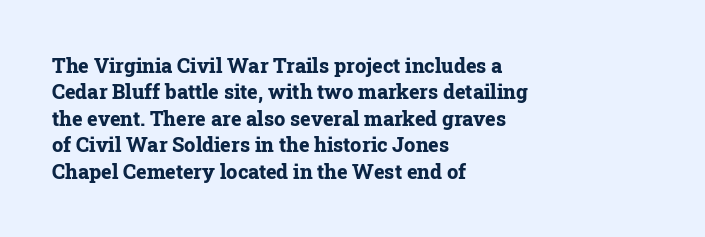
The image shows 20 px bold type, upright; set left-aligned, normal line spacing (1.32x), normal letter spacing, not underlined.
